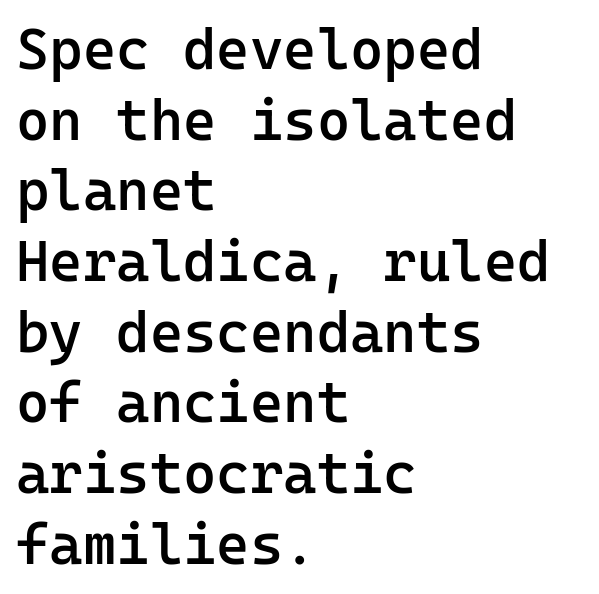
The image shows 57 px semibold sans-serif type, upright, monospaced; set left-aligned, line spacing 1.24x, normal letter spacing, not underlined; low stroke contrast and a medium x-height.
